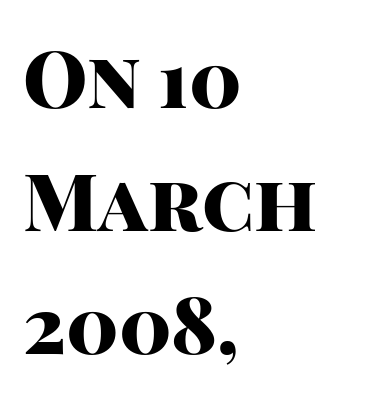
The image shows 78 px heavy sans-serif type, upright; set left-aligned, normal line spacing (1.58x), normal letter spacing, not underlined; high stroke contrast and a large x-height.
